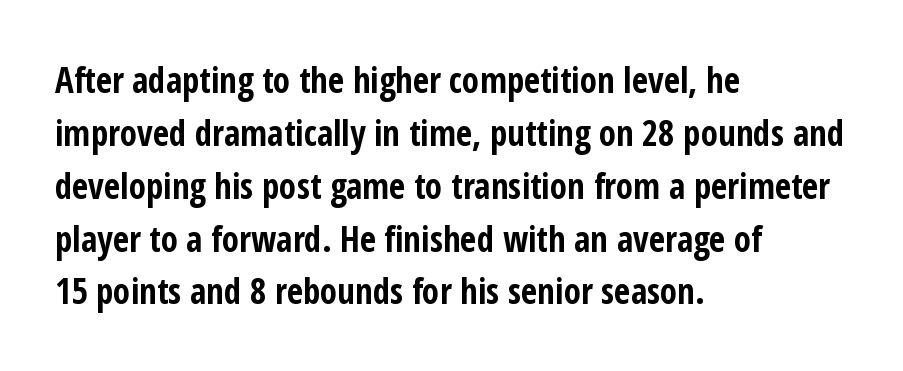
{"serif": "no", "italic": "no", "bold": "yes", "weight": "bold", "width": "condensed", "stroke_contrast": "low", "x_height": "medium", "monospaced": "no", "underline": "no", "align": "left", "line_spacing": "normal", "line_spacing_ratio": 1.51, "letter_spacing": "normal", "letter_spacing_em": 0.0, "glyph_px": 35}
